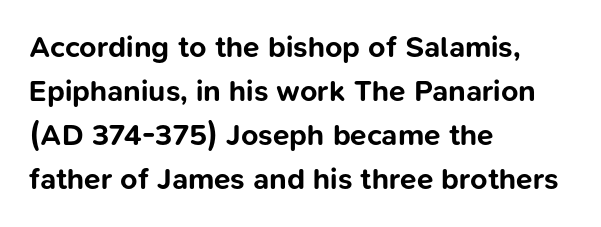
Q: Is the text bold? A: Yes.
Q: Is the text italic (slanted)? A: No, it is upright.
Q: Is the typeface a serif or a sans-serif typeface? A: Sans-serif.
Q: Is the text underlined? A: No.
Q: How is the paragraph aligned? A: Left-aligned.
Q: Is the spacing between letters normal or unusually wide? A: Normal.
Q: Is the spacing between lines tight, normal or loose? A: Normal.
Q: Width (condensed, normal, or wide)? A: Normal.
Q: Stroke contrast? A: Low.
Q: x-height? A: Medium.
Q: Monospaced? A: No.
